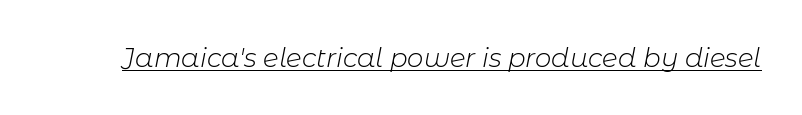
Q: Is the text bold? A: No.
Q: Is the text italic (slanted)? A: Yes, it leans right by about 11 degrees.
Q: Is the text underlined? A: Yes.
Q: Is the spacing between letters normal or unusually wide? A: Normal.
